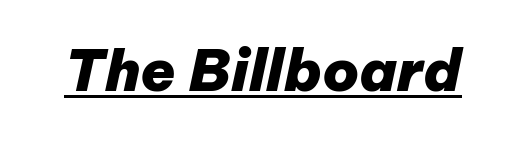
The image shows 57 px heavy type, italic (leaning right); set normal letter spacing, underlined; low stroke contrast and a medium x-height.
